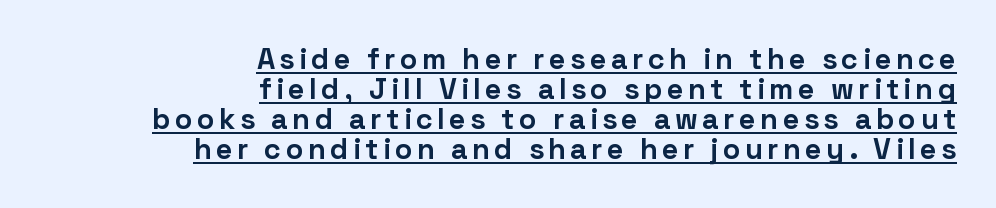
The passage shown stacks its lines with hardly any gap. Spacing verdict: proportional, widths tailored to each character. Classification — sans serif. The lettering is marked with a stroke running underneath it.
